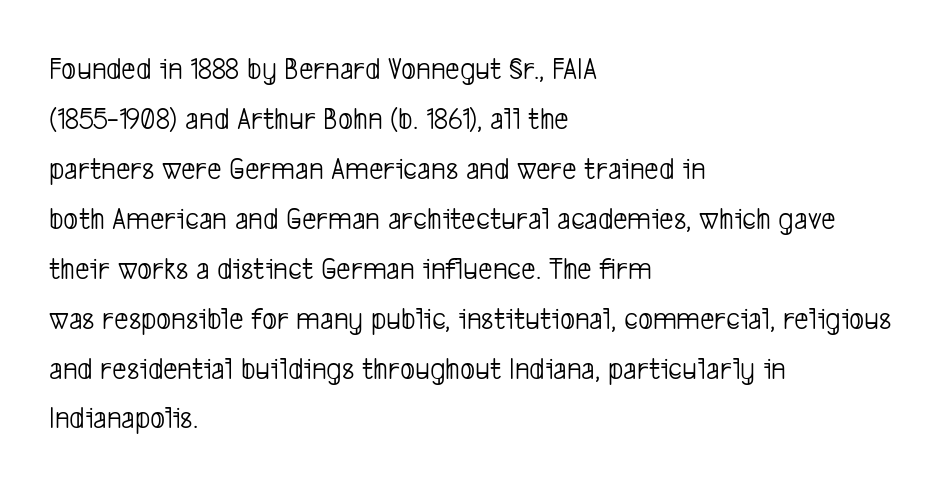
{"serif": "no", "bold": "no", "weight": "light", "width": "condensed", "stroke_contrast": "low", "x_height": "medium", "monospaced": "no", "underline": "no", "align": "left", "line_spacing": "normal", "line_spacing_ratio": 1.56, "letter_spacing": "normal", "letter_spacing_em": 0.0, "glyph_px": 32}
